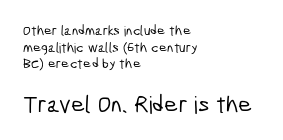
Q: Is the text underlined? A: No.
Q: How is the paragraph aligned? A: Left-aligned.
Q: Is the spacing between letters normal or unusually wide? A: Normal.
Q: Which block of text is set in a larger size, the first (top) or the second (bottom)? A: The second (bottom) one.
